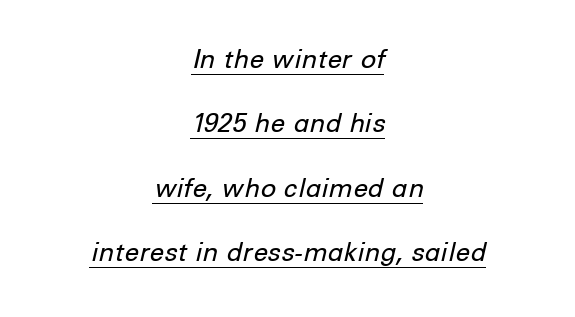
The typesetter has applied underlining to the passage shown. Compared with typical body copy, the letter spacing here is the same. Looking at the ascenders, they clearly lean. This reads as an unemphasized weight, regular at the heaviest.
